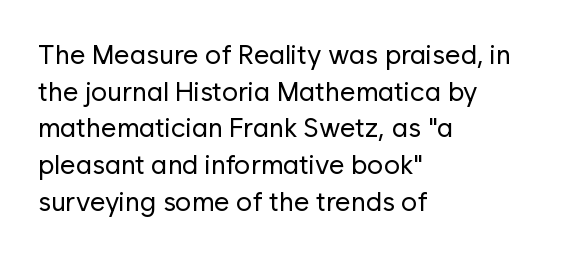
{"italic": "no", "bold": "no", "underline": "no", "align": "left", "line_spacing": "normal", "line_spacing_ratio": 1.36, "letter_spacing": "normal", "letter_spacing_em": 0.0, "glyph_px": 27}
